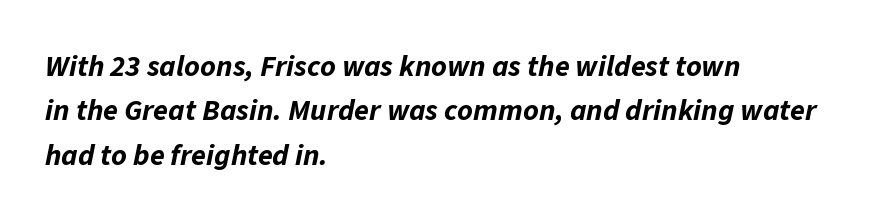
Leading matches the norm, producing a regular column. Emphasis by weight is at full strength: bold. Just letters on the line, the space beneath them empty. The paragraph has a hard left edge and a soft right edge.
